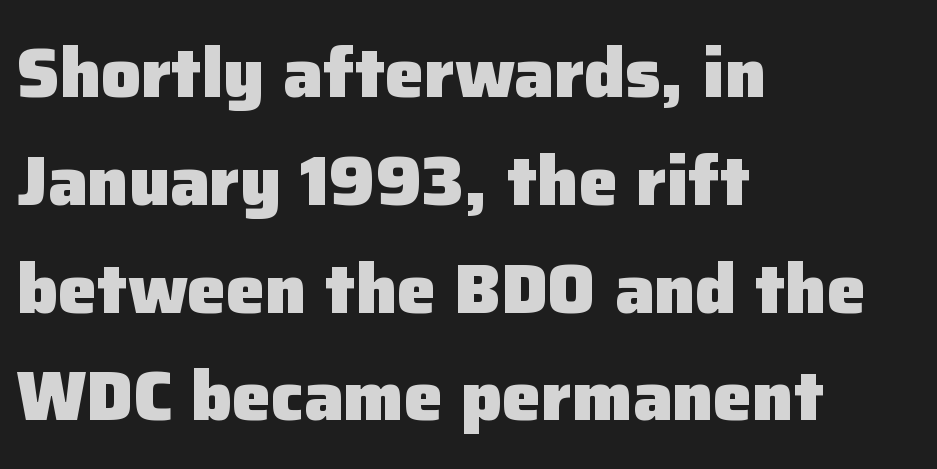
The image shows 70 px heavy sans-serif type, upright; set left-aligned, normal line spacing (1.54x), normal letter spacing, not underlined; low stroke contrast and a medium x-height.
